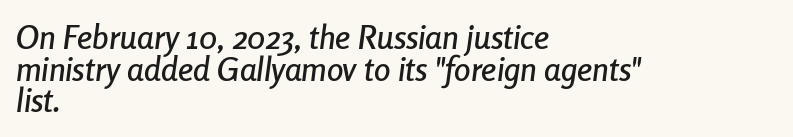
{"italic": "yes", "lean": "right", "slant_degrees": 8, "width": "condensed", "stroke_contrast": "low", "x_height": "medium", "monospaced": "no", "underline": "no", "align": "left", "line_spacing": "tight", "line_spacing_ratio": 0.96, "letter_spacing": "normal", "letter_spacing_em": 0.0, "glyph_px": 33}
